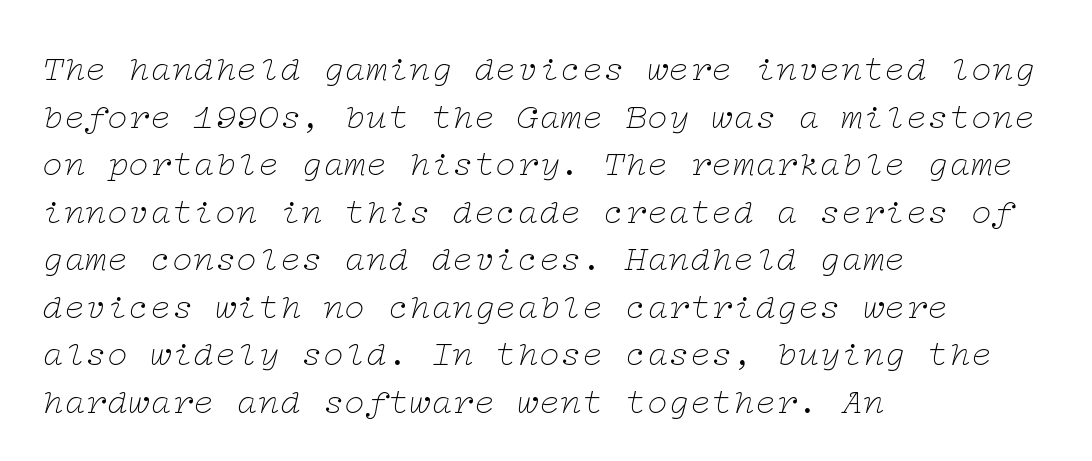
Q: Is the text bold? A: No.
Q: Is the text italic (slanted)? A: Yes, it leans right by about 12 degrees.
Q: Is the typeface a serif or a sans-serif typeface? A: Serif.
Q: Is the text underlined? A: No.
Q: How is the paragraph aligned? A: Left-aligned.
Q: Is the spacing between letters normal or unusually wide? A: Normal.
Q: Is the spacing between lines tight, normal or loose? A: Normal.
Q: Width (condensed, normal, or wide)? A: Wide.
Q: Stroke contrast? A: Low.
Q: x-height? A: Medium.
